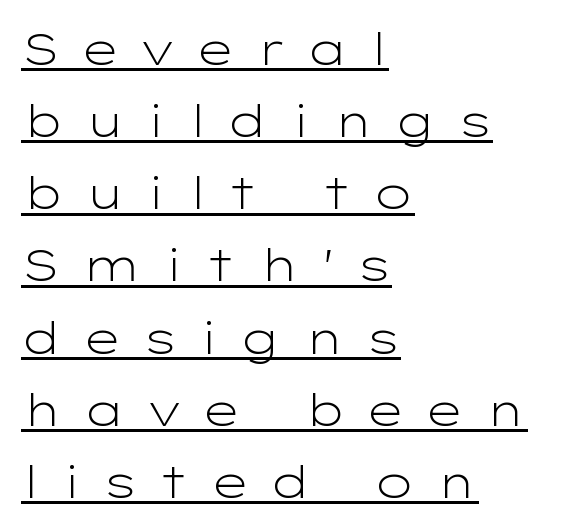
This sample is left-justified, so line endings fall wherever the words run out. Spacing verdict: proportional, widths tailored to each character. The gaps between neighbouring characters are conspicuously large. Does the lettering tilt? It doesn't — this is upright. A sans-serif font was chosen for this passage.
